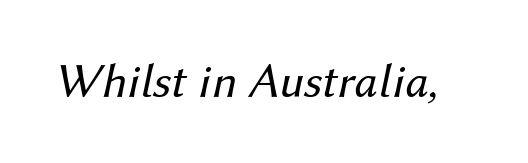
{"italic": "yes", "lean": "right", "slant_degrees": 12, "bold": "no", "weight": "regular", "width": "normal", "stroke_contrast": "medium", "x_height": "medium", "monospaced": "no", "underline": "no", "letter_spacing": "normal", "letter_spacing_em": 0.0, "glyph_px": 49}
